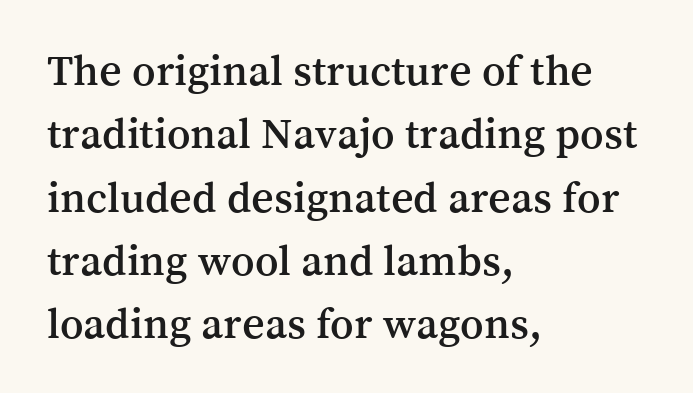
{"serif": "yes", "italic": "no", "width": "normal", "stroke_contrast": "medium", "x_height": "medium", "monospaced": "no", "underline": "no", "align": "left", "line_spacing": "normal", "line_spacing_ratio": 1.44, "letter_spacing": "normal", "letter_spacing_em": 0.0, "glyph_px": 44}
